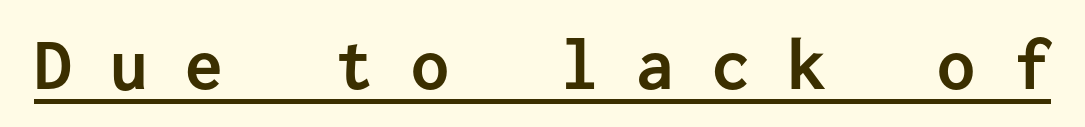
The image shows 76 px semibold sans-serif type, upright, monospaced; set unusually wide letter spacing (+0.49 em), underlined; low stroke contrast and a medium x-height.
